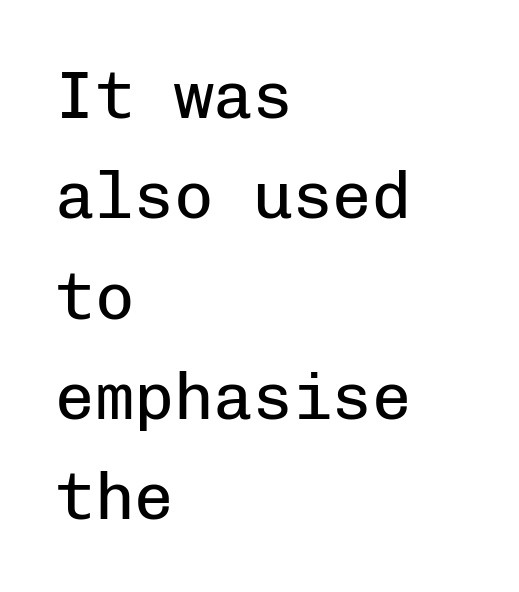
{"serif": "no", "italic": "no", "bold": "no", "weight": "regular", "width": "normal", "stroke_contrast": "low", "x_height": "medium", "monospaced": "yes", "underline": "no", "align": "left", "line_spacing": "normal", "line_spacing_ratio": 1.52, "letter_spacing": "normal", "letter_spacing_em": 0.0, "glyph_px": 66}
